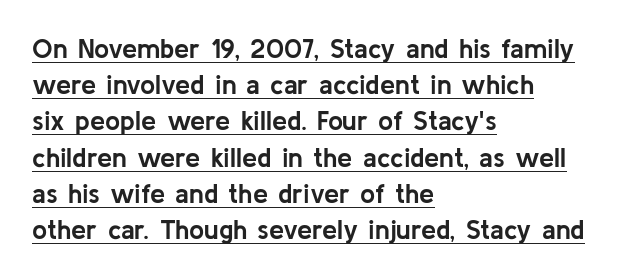
The image shows 27 px bold type, upright; set left-aligned, normal line spacing (1.34x), normal letter spacing, underlined.
